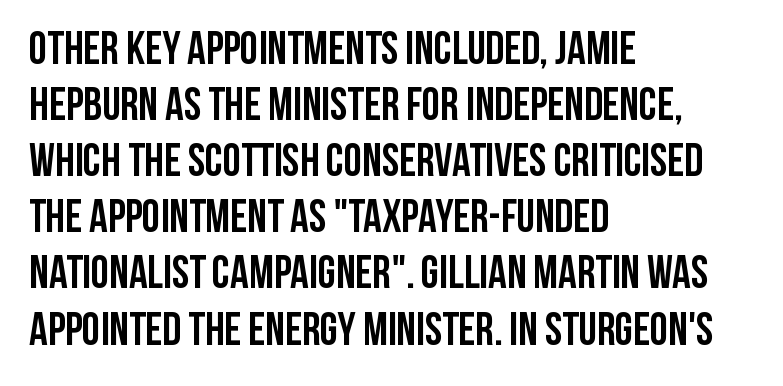
The letters sit at their default tracking, neither squeezed nor spread. Vertical strokes here are truly vertical. Lines of text with bare space underneath. These lines are set flush left with a ragged right edge.
